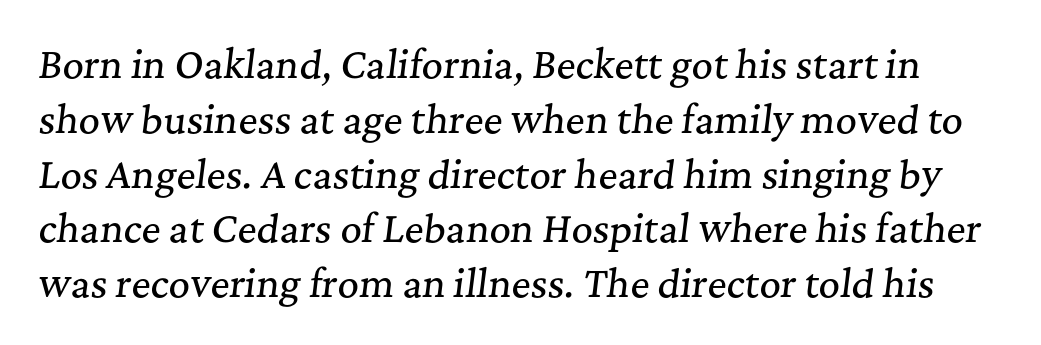
Q: Is the text italic (slanted)? A: Yes, it leans right by about 7 degrees.
Q: Is the typeface a serif or a sans-serif typeface? A: Serif.
Q: Is the text underlined? A: No.
Q: Is the spacing between letters normal or unusually wide? A: Normal.
Q: Is the spacing between lines tight, normal or loose? A: Normal.
Q: Width (condensed, normal, or wide)? A: Normal.
Q: Stroke contrast? A: Medium.
Q: x-height? A: Medium.
Q: Monospaced? A: No.
